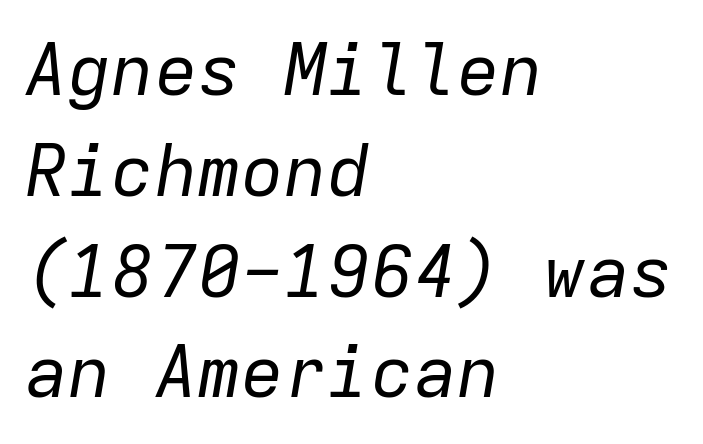
Vertical stems look standard width or narrower in stroke. Rendered with sloped, italic letterforms. Line starts are locked; line ends wander. The glyphs are unaccompanied by any horizontal stroke below them. Fixed-width glyphs throughout — classic coding-font behaviour. Caption: standard tracking, unaltered.
